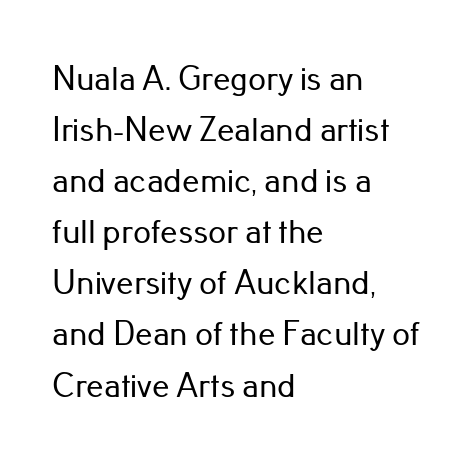
Q: Is the text italic (slanted)? A: No, it is upright.
Q: Is the typeface a serif or a sans-serif typeface? A: Sans-serif.
Q: Is the text underlined? A: No.
Q: How is the paragraph aligned? A: Left-aligned.
Q: Is the spacing between letters normal or unusually wide? A: Normal.
Q: Is the spacing between lines tight, normal or loose? A: Normal.
Q: Width (condensed, normal, or wide)? A: Normal.
Q: Stroke contrast? A: Low.
Q: x-height? A: Small.
Q: Monospaced? A: No.
